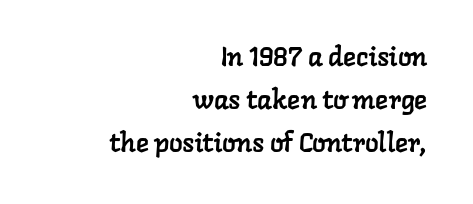
Line endings align vertically; line beginnings do not. Short note: letters normally spaced. Evenly set lines give the paragraph a standard silhouette. The space beneath each line is pristine and unruled.
